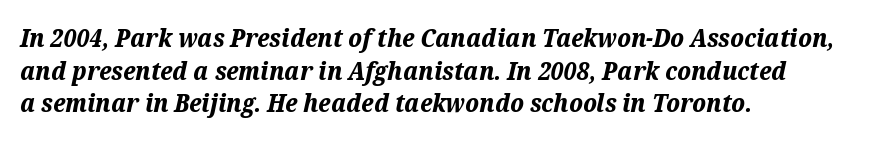
The font's italic variant was chosen for this text. Caption: multi-line text, flush left, ragged right. Words appear dense and cohesive because spacing is normal. Only glyphs here, with clear space below each row.
